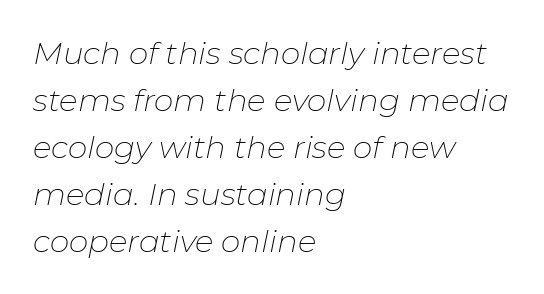
Q: Is the text bold? A: No.
Q: Is the text italic (slanted)? A: Yes, it leans right by about 11 degrees.
Q: Is the text underlined? A: No.
Q: How is the paragraph aligned? A: Left-aligned.
Q: Is the spacing between letters normal or unusually wide? A: Normal.
Q: Is the spacing between lines tight, normal or loose? A: Normal.
Q: Width (condensed, normal, or wide)? A: Normal.
Q: Stroke contrast? A: Low.
Q: x-height? A: Medium.
Q: Monospaced? A: No.
